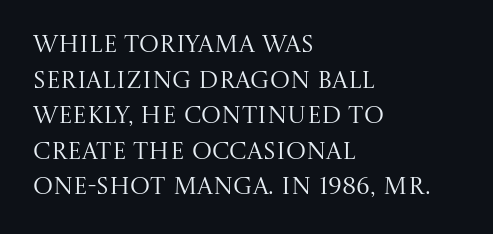
{"italic": "no", "bold": "no", "underline": "no", "align": "left", "line_spacing": "normal", "line_spacing_ratio": 1.48, "letter_spacing": "normal", "letter_spacing_em": 0.0, "glyph_px": 24}
